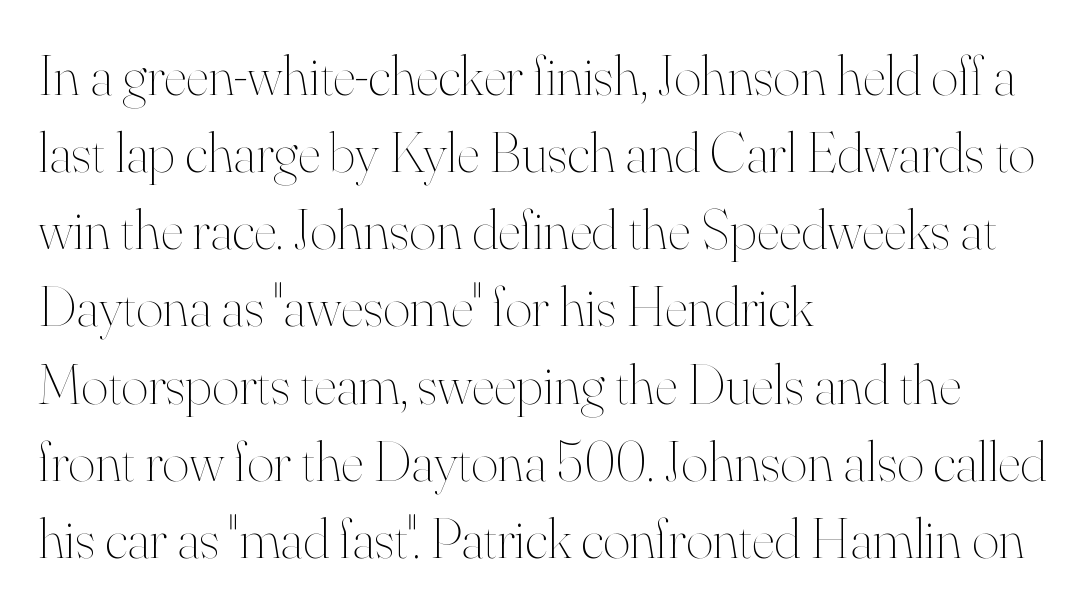
The image shows 58 px thin type, upright; set left-aligned, normal line spacing (1.33x), normal letter spacing, not underlined; high stroke contrast and a small x-height.
